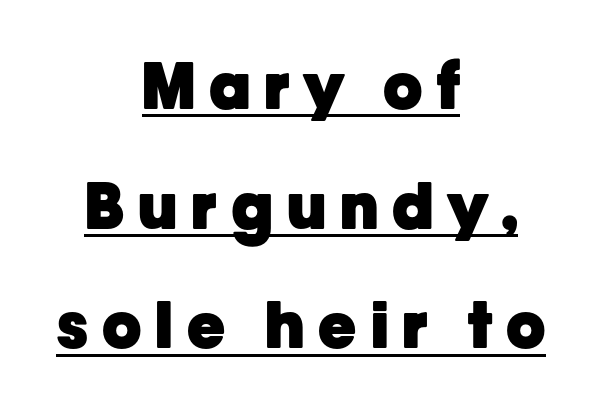
This is roman type, the default non-slanted kind. How heavy is the stroke? Heavy — this is a bold. Typeset on center — no edge is straight. Underline: present. Each letter keeps its own natural width here, so spacing adapts to shape. Characters follow at a spacing far wider than the type designer built in.
